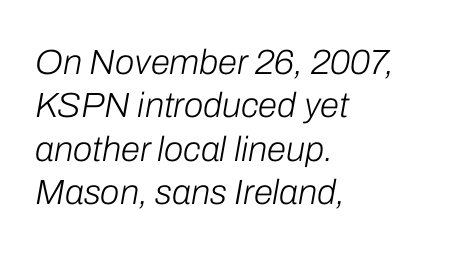
{"italic": "yes", "lean": "right", "slant_degrees": 10, "bold": "no", "weight": "light", "width": "normal", "stroke_contrast": "low", "x_height": "medium", "monospaced": "no", "underline": "no", "align": "left", "line_spacing_ratio": 1.24, "letter_spacing": "normal", "letter_spacing_em": 0.0, "glyph_px": 35}
